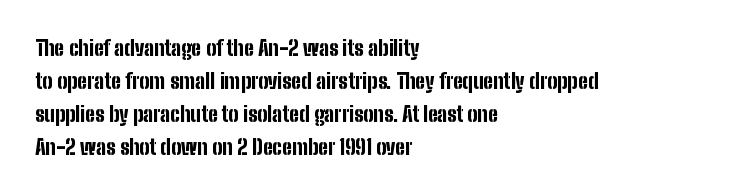
The sample has been set heavy, in full bold. Any mark beneath the type? The region is blank. The ragged edge is on the right, which tells us the setting is flush left. This sample uses plain, unmodified letter spacing. Posture: vertical. Does the leading feel generous? No, just average.
